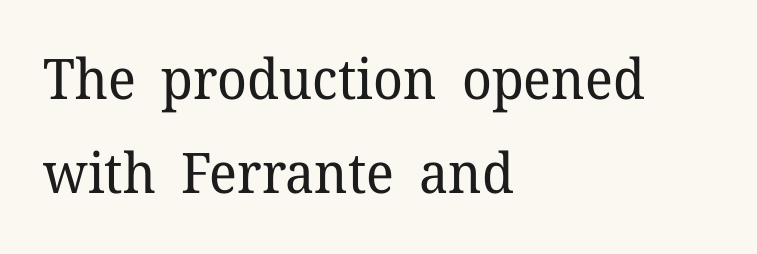
Serifs: yes, visible at the terminals of the letterforms. Ordinary non-slanted type is in use. Vertically, the passage feels balanced, rows spaced as you'd expect. Is this a heavy cut? Hardly; it is regular or lighter. Letters rest on an invisible, unmarked baseline. Where is the straight margin? On the left.
